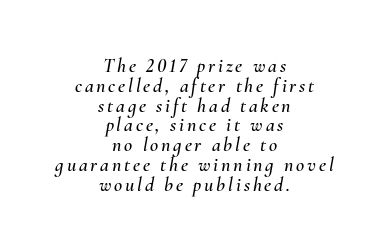
The image shows 20 px text type, italic (leaning right); set centered, tight line spacing (0.99x), not underlined.
